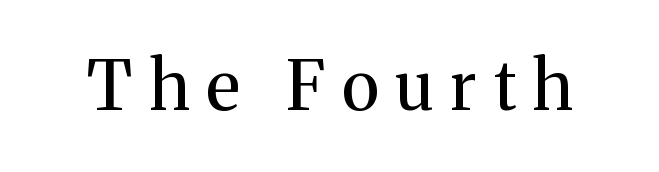
This rendering widens character spacing well past its baseline value. Posture: vertical. Decoration check: the copy has no underline. The passage shown is typed in a proportional face where columns would drift. Caption: face not bold, strokes unweighted. The designer went with a serif here, giving each stem small feet.
